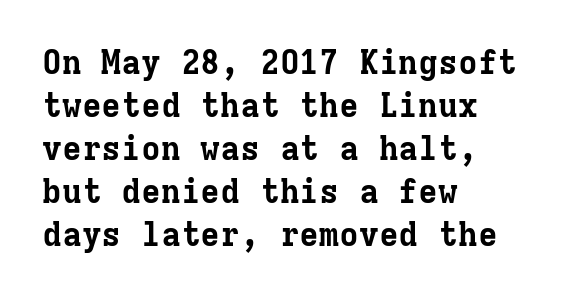
The image shows 33 px bold serif type, upright, monospaced; set left-aligned, normal line spacing (1.3x), normal letter spacing, not underlined; low stroke contrast and a medium x-height.
